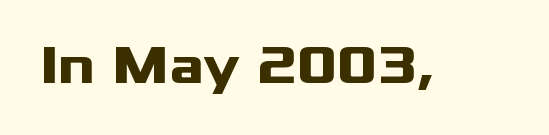
You could call the tracking neutral — neither tight nor loose. This sample uses a sans-serif face. Note the varied advance widths — an 'i' is clearly narrower than an 'm'. Every letter is thick-stroked: bold, no question.
